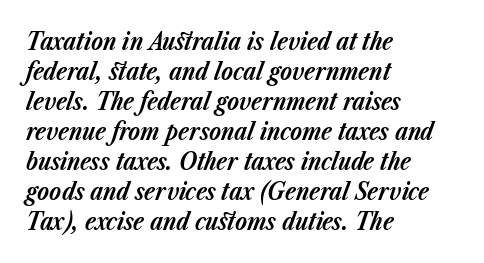
The image shows 24 px bold type, italic (leaning right); set left-aligned, normal line spacing (1.25x), normal letter spacing, not underlined.
